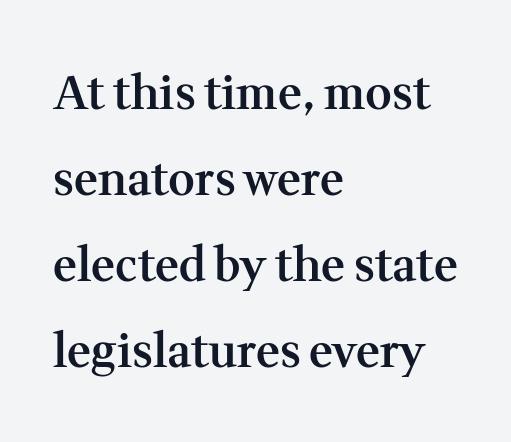
Q: Is the text bold? A: Semi-bold.
Q: Is the text italic (slanted)? A: No, it is upright.
Q: Is the typeface a serif or a sans-serif typeface? A: Serif.
Q: Is the text underlined? A: No.
Q: How is the paragraph aligned? A: Left-aligned.
Q: Is the spacing between letters normal or unusually wide? A: Normal.
Q: Width (condensed, normal, or wide)? A: Normal.
Q: Stroke contrast? A: Medium.
Q: x-height? A: Medium.
Q: Monospaced? A: No.
